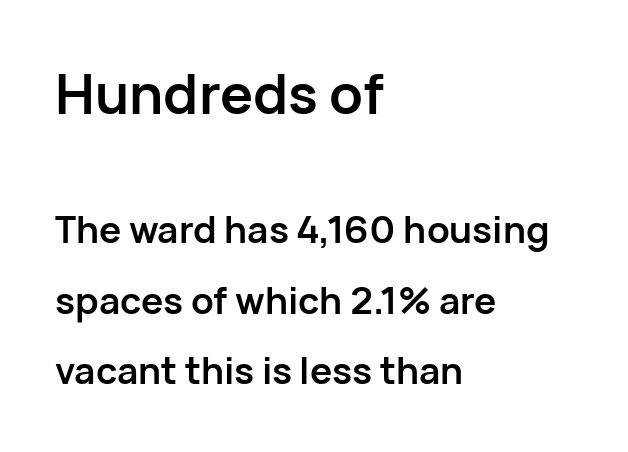
Q: Is the text bold? A: Yes.
Q: Is the text italic (slanted)? A: No, it is upright.
Q: Is the typeface a serif or a sans-serif typeface? A: Sans-serif.
Q: Is the text underlined? A: No.
Q: How is the paragraph aligned? A: Left-aligned.
Q: Is the spacing between letters normal or unusually wide? A: Normal.
Q: Is the spacing between lines tight, normal or loose? A: Loose.
Q: Which block of text is set in a larger size, the first (top) or the second (bottom)? A: The first (top) one.
Q: Width (condensed, normal, or wide)? A: Normal.
Q: Stroke contrast? A: Low.
Q: x-height? A: Medium.
Q: Monospaced? A: No.
